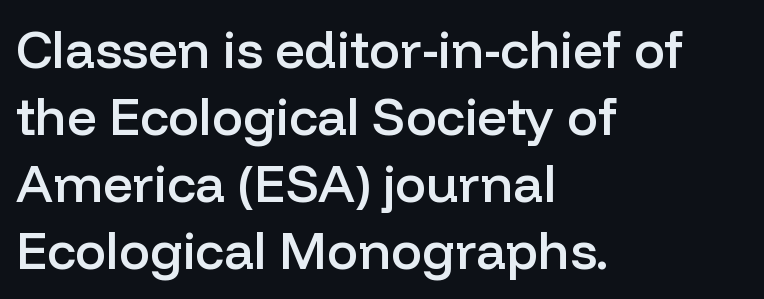
The image shows 52 px semibold sans-serif type, upright; set left-aligned, normal line spacing (1.29x), normal letter spacing, not underlined; low stroke contrast and a medium x-height.
